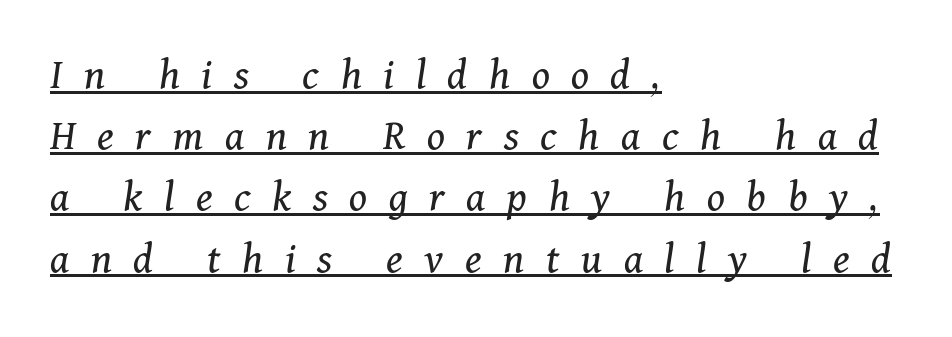
The image shows 45 px regular-weight serif type, italic (leaning right); set left-aligned, normal line spacing (1.36x), unusually wide letter spacing (+0.48 em), underlined; medium stroke contrast and a medium x-height.
